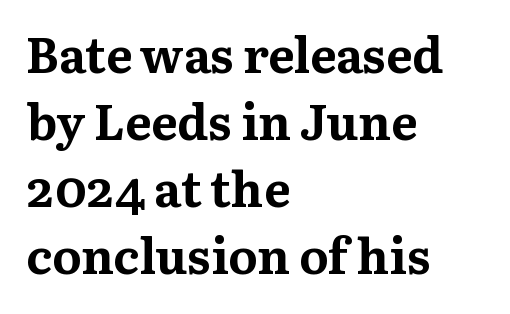
Q: Is the text bold? A: Yes.
Q: Is the text italic (slanted)? A: No, it is upright.
Q: Is the typeface a serif or a sans-serif typeface? A: Serif.
Q: Is the text underlined? A: No.
Q: How is the paragraph aligned? A: Left-aligned.
Q: Is the spacing between letters normal or unusually wide? A: Normal.
Q: Is the spacing between lines tight, normal or loose? A: Normal.
Q: Width (condensed, normal, or wide)? A: Normal.
Q: Stroke contrast? A: Medium.
Q: x-height? A: Medium.
Q: Monospaced? A: No.
